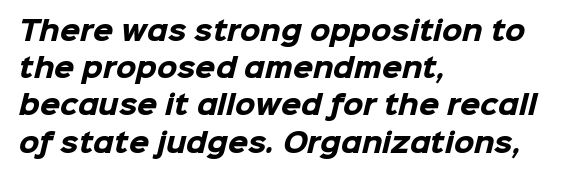
Q: Is the text bold? A: Yes.
Q: Is the text underlined? A: No.
Q: How is the paragraph aligned? A: Left-aligned.
Q: Is the spacing between letters normal or unusually wide? A: Normal.
Q: Is the spacing between lines tight, normal or loose? A: Normal.
